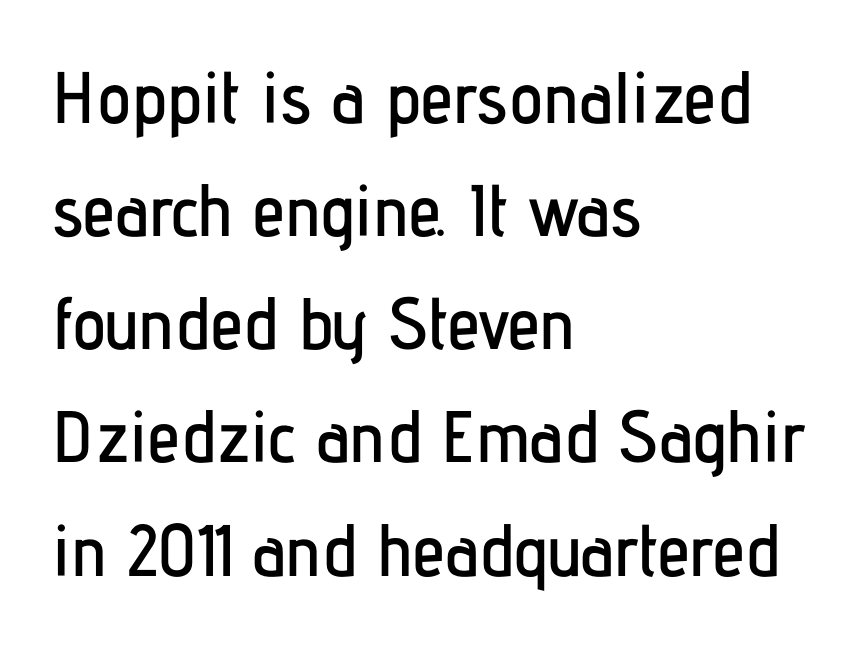
{"serif": "no", "italic": "no", "width": "condensed", "stroke_contrast": "low", "x_height": "medium", "monospaced": "no", "underline": "no", "align": "left", "line_spacing": "normal", "line_spacing_ratio": 1.55, "letter_spacing": "normal", "letter_spacing_em": 0.0, "glyph_px": 73}
